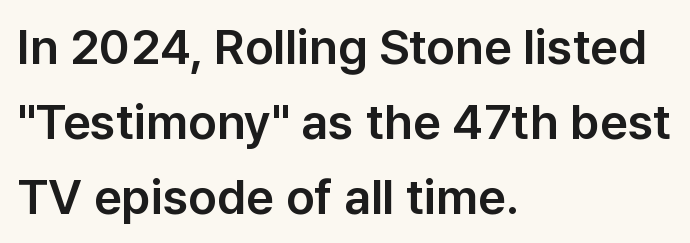
The image shows 49 px sans-serif type, upright; set left-aligned, normal line spacing (1.53x), normal letter spacing, not underlined; low stroke contrast and a medium x-height.
